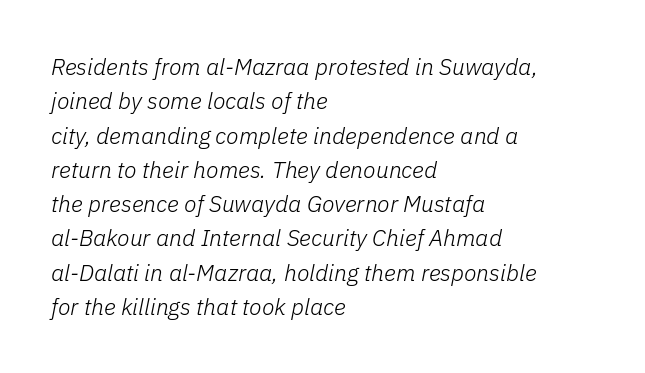
The image shows 23 px text type, italic (leaning right); set left-aligned, normal line spacing (1.49x), normal letter spacing, not underlined.
